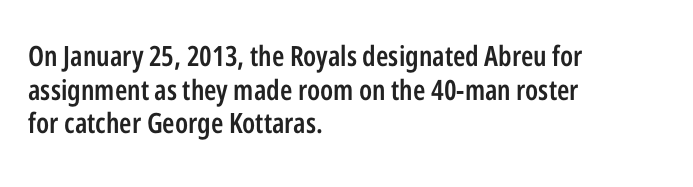
Does the type have serifs? No, each stem ends abruptly. These lines are rendered in a variable-pitch font. This is the regular roman posture of the typeface. Compared with typical body copy, the letter spacing here is the same.
